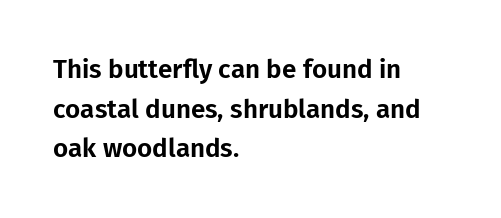
{"italic": "no", "underline": "no", "align": "left", "line_spacing": "normal", "line_spacing_ratio": 1.52, "letter_spacing": "normal", "letter_spacing_em": 0.0, "glyph_px": 26}
